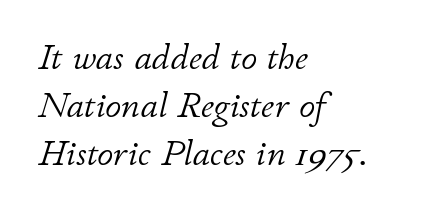
A normal amount of white space separates one row of letters from the next. Descenders hang freely into open space. Character widths vary here, with narrow letters taking less room than wide ones. Compared with a centered layout, this one pins lines to the left instead.
